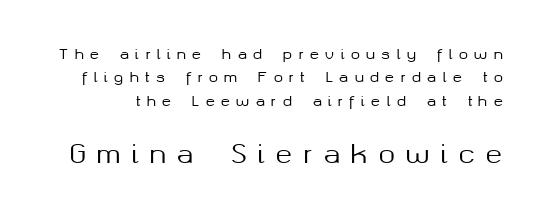
Q: Is the text italic (slanted)? A: No, it is upright.
Q: Is the text underlined? A: No.
Q: Is the spacing between letters normal or unusually wide? A: Unusually wide.
Q: Is the spacing between lines tight, normal or loose? A: Normal.
Q: Which block of text is set in a larger size, the first (top) or the second (bottom)? A: The second (bottom) one.
